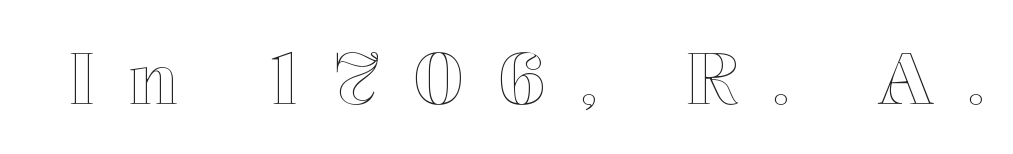
The image shows 72 px text type, upright; set unusually wide letter spacing (+0.46 em), not underlined; a medium x-height.
